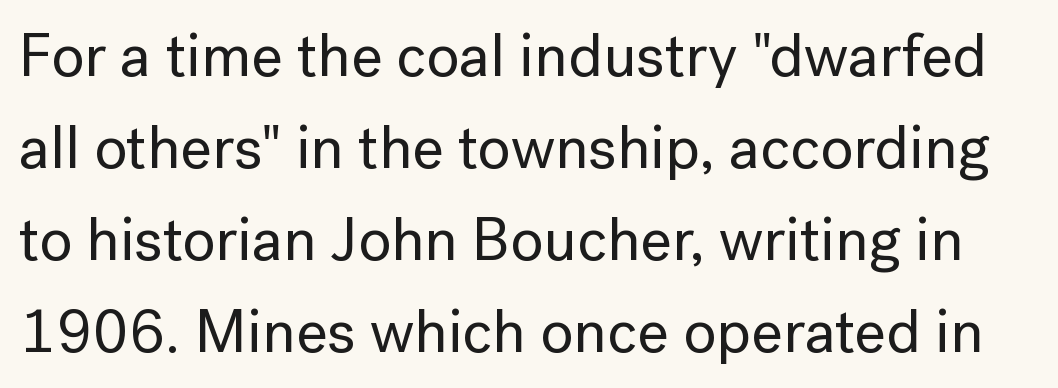
The image shows 61 px sans-serif type, upright; set normal line spacing (1.51x), normal letter spacing, not underlined; low stroke contrast and a medium x-height.
